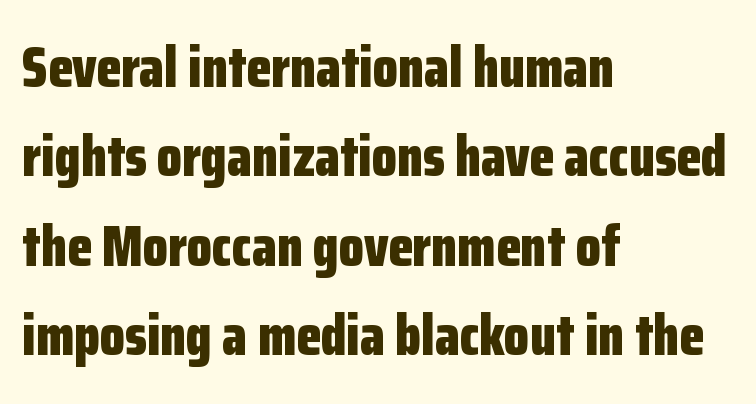
Q: Is the text bold? A: Yes.
Q: Is the text italic (slanted)? A: No, it is upright.
Q: Is the typeface a serif or a sans-serif typeface? A: Sans-serif.
Q: Is the text underlined? A: No.
Q: How is the paragraph aligned? A: Left-aligned.
Q: Is the spacing between letters normal or unusually wide? A: Normal.
Q: Is the spacing between lines tight, normal or loose? A: Normal.
Q: Width (condensed, normal, or wide)? A: Condensed.
Q: Stroke contrast? A: Low.
Q: x-height? A: Medium.
Q: Monospaced? A: No.
